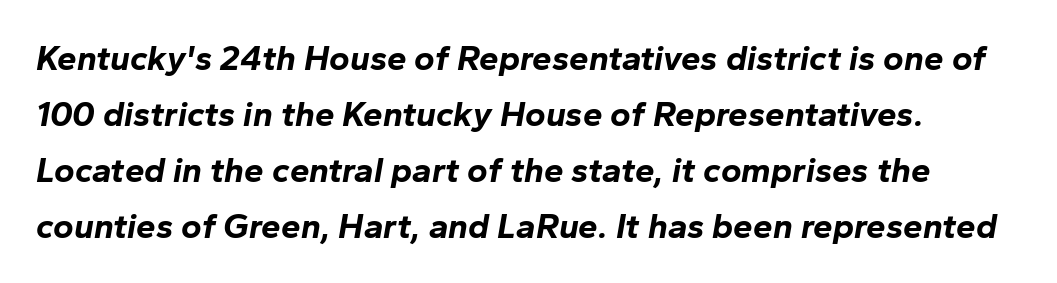
{"italic": "yes", "lean": "right", "slant_degrees": 10, "bold": "yes", "weight": "bold", "width": "normal", "stroke_contrast": "low", "x_height": "medium", "monospaced": "no", "underline": "no", "line_spacing": "normal", "line_spacing_ratio": 1.6, "letter_spacing": "normal", "letter_spacing_em": 0.0, "glyph_px": 35}
